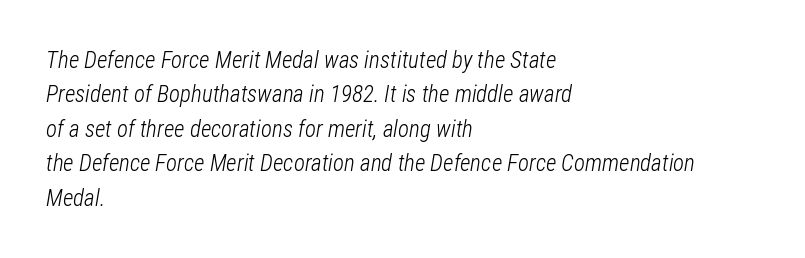
Q: Is the text bold? A: No.
Q: Is the text italic (slanted)? A: Yes, it leans right by about 12 degrees.
Q: Is the text underlined? A: No.
Q: How is the paragraph aligned? A: Left-aligned.
Q: Is the spacing between letters normal or unusually wide? A: Normal.
Q: Is the spacing between lines tight, normal or loose? A: Normal.
